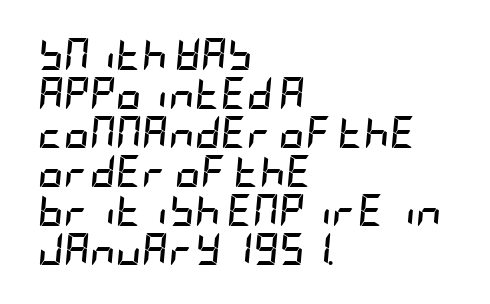
Words appear dense and cohesive because spacing is normal. The rendering anchors every line to the left-hand side. The strokes are fattened all the way to bold. The specimen reads as italic at a glance. A bare baseline throughout the passage.
